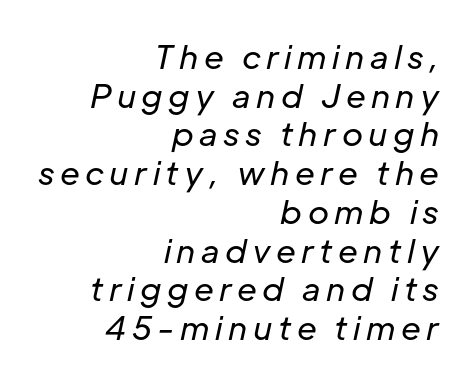
Q: Is the text bold? A: No.
Q: Is the text italic (slanted)? A: Yes, it leans right by about 12 degrees.
Q: Is the text underlined? A: No.
Q: How is the paragraph aligned? A: Right-aligned.
Q: Width (condensed, normal, or wide)? A: Normal.
Q: Stroke contrast? A: Low.
Q: x-height? A: Medium.
Q: Monospaced? A: No.
